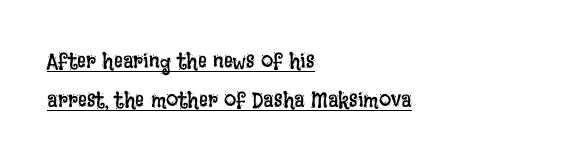
{"italic": "no", "bold": "no", "underline": "yes", "align": "left", "line_spacing_ratio": 1.78, "letter_spacing": "normal", "letter_spacing_em": 0.0, "glyph_px": 22}
